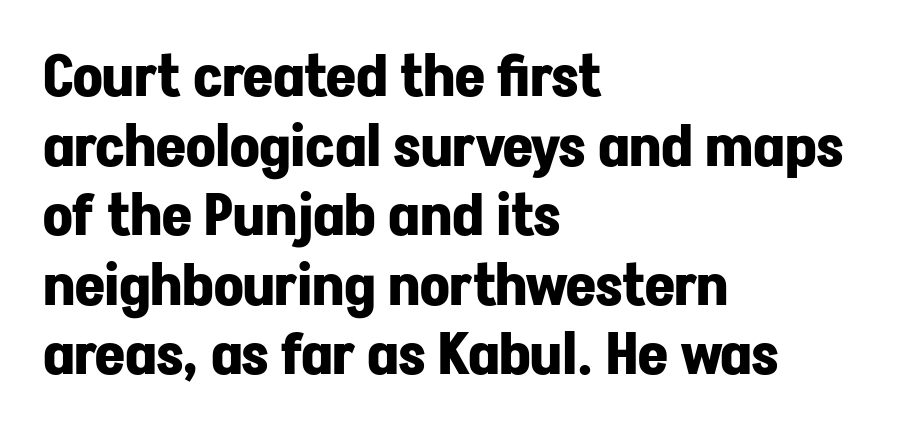
The image shows 58 px bold sans-serif type, upright; set left-aligned, line spacing 1.2x, normal letter spacing, not underlined; low stroke contrast and a medium x-height.
